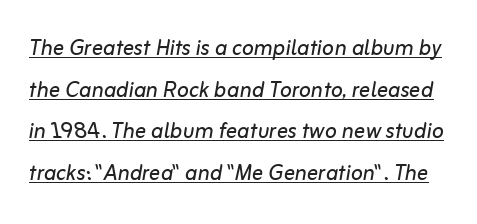
{"italic": "yes", "lean": "right", "slant_degrees": 10, "bold": "no", "weight": "regular", "width": "normal", "stroke_contrast": "low", "x_height": "medium", "monospaced": "no", "underline": "yes", "line_spacing": "normal", "line_spacing_ratio": 1.49, "letter_spacing": "normal", "letter_spacing_em": 0.0, "glyph_px": 28}
